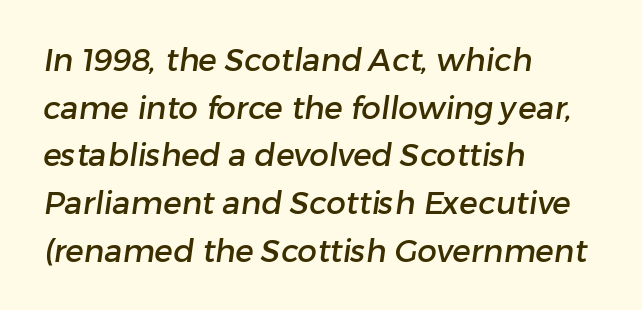
The image shows 31 px sans-serif type; set left-aligned, normal line spacing (1.54x), normal letter spacing, not underlined; low stroke contrast and a medium x-height.
